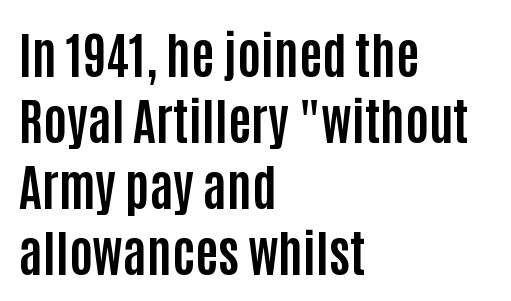
The image shows 50 px bold, condensed sans-serif type, upright; set left-aligned, normal line spacing (1.32x), normal letter spacing, not underlined; low stroke contrast and a large x-height.
